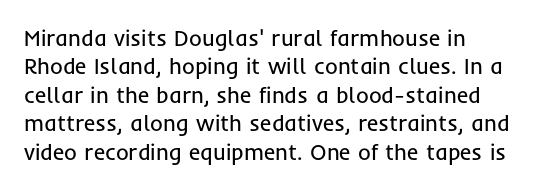
Q: Is the text bold? A: No.
Q: Is the text italic (slanted)? A: No, it is upright.
Q: Is the text underlined? A: No.
Q: How is the paragraph aligned? A: Left-aligned.
Q: Is the spacing between letters normal or unusually wide? A: Normal.
Q: Is the spacing between lines tight, normal or loose? A: Normal.
